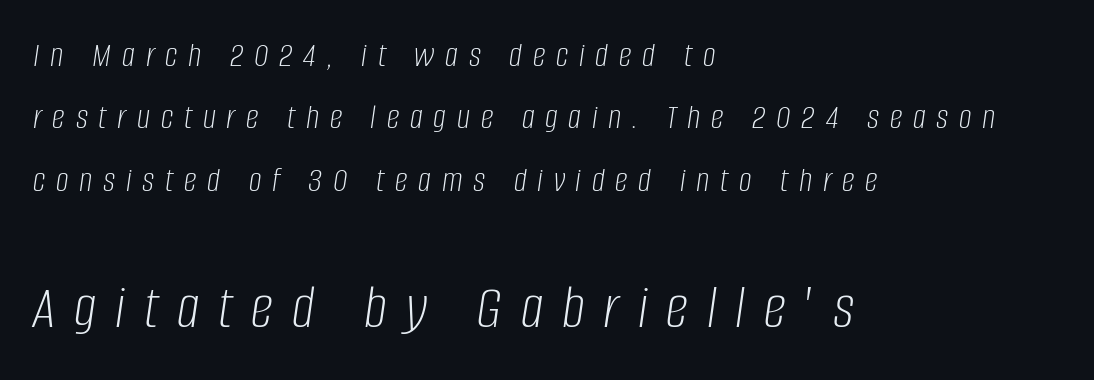
Q: Is the text bold? A: No.
Q: Is the text italic (slanted)? A: Yes, it leans right by about 8 degrees.
Q: Is the text underlined? A: No.
Q: How is the paragraph aligned? A: Left-aligned.
Q: Is the spacing between letters normal or unusually wide? A: Unusually wide.
Q: Which block of text is set in a larger size, the first (top) or the second (bottom)? A: The second (bottom) one.
Q: Width (condensed, normal, or wide)? A: Condensed.
Q: Stroke contrast? A: Low.
Q: x-height? A: Large.
Q: Monospaced? A: No.
